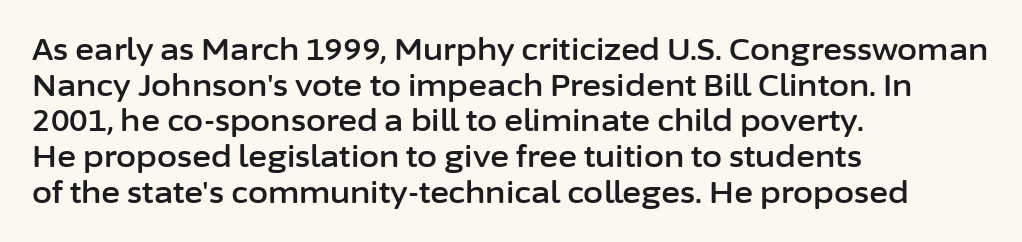
Leftover space on each line is placed entirely after the last word. A sans-serif font was chosen for this passage. Plain, unruled lines of type. The rendering uses natural spacing where letterforms have individual widths. This is the regular roman posture of the typeface.
